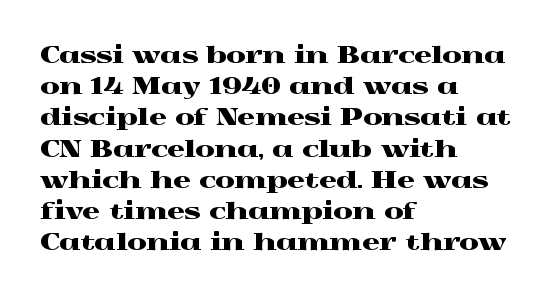
{"italic": "no", "underline": "no", "align": "left", "line_spacing": "normal", "line_spacing_ratio": 1.42, "letter_spacing": "normal", "letter_spacing_em": 0.0, "glyph_px": 22}
